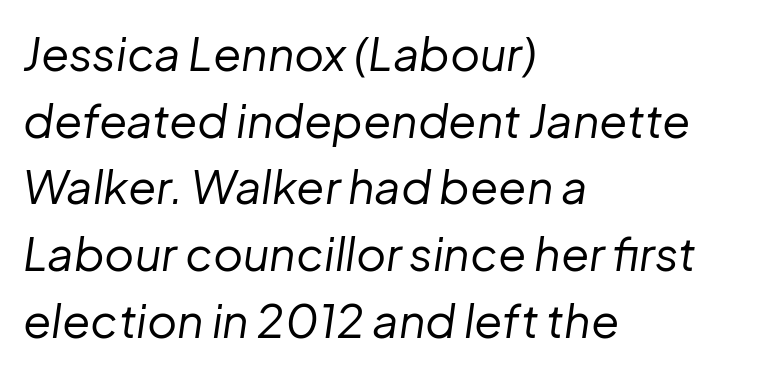
The image shows 46 px regular-weight type, italic (leaning right); set left-aligned, normal line spacing (1.45x), normal letter spacing, not underlined; low stroke contrast and a medium x-height.
